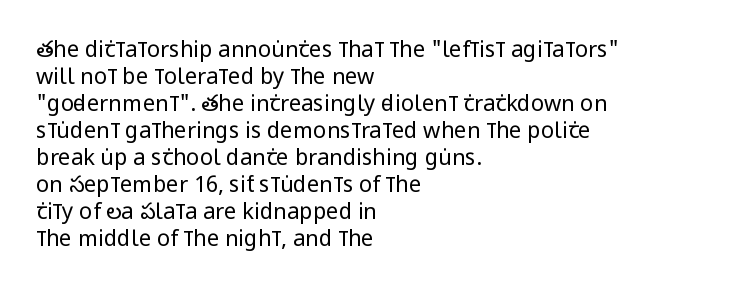
Q: Is the text bold? A: No.
Q: Is the text italic (slanted)? A: No, it is upright.
Q: Is the text underlined? A: No.
Q: How is the paragraph aligned? A: Left-aligned.
Q: Is the spacing between letters normal or unusually wide? A: Normal.
